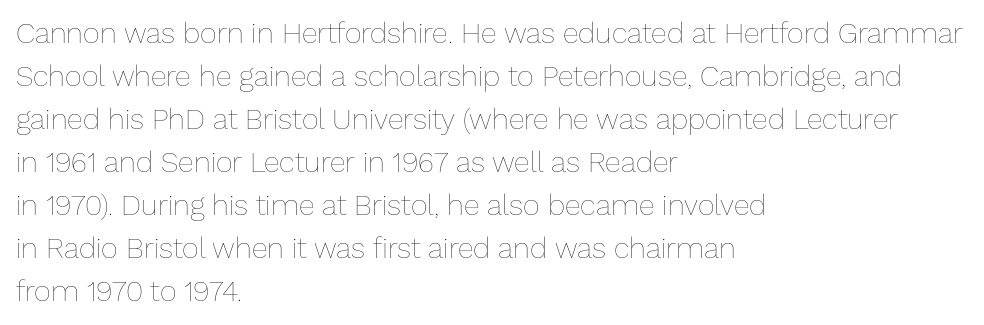
The image shows 29 px thin type, upright; set left-aligned, normal line spacing (1.48x), normal letter spacing, not underlined; low stroke contrast and a medium x-height.
